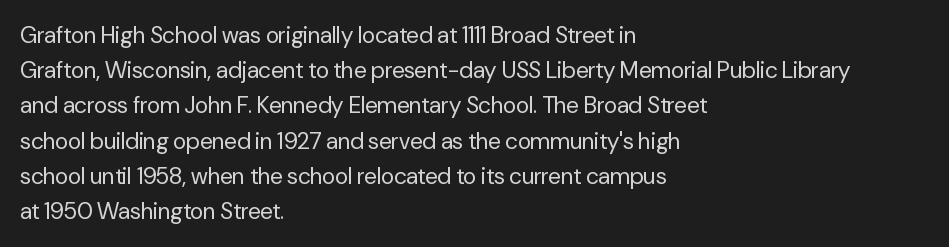
{"italic": "no", "bold": "no", "underline": "no", "align": "left", "line_spacing": "normal", "line_spacing_ratio": 1.53, "letter_spacing": "normal", "letter_spacing_em": 0.0, "glyph_px": 23}
